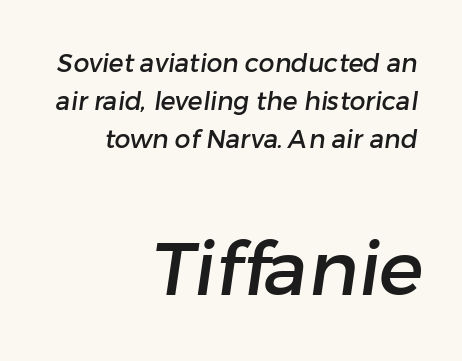
Q: Is the typeface a serif or a sans-serif typeface? A: Sans-serif.
Q: Is the text underlined? A: No.
Q: How is the paragraph aligned? A: Right-aligned.
Q: Is the spacing between letters normal or unusually wide? A: Normal.
Q: Is the spacing between lines tight, normal or loose? A: Normal.
Q: Which block of text is set in a larger size, the first (top) or the second (bottom)? A: The second (bottom) one.
Q: Width (condensed, normal, or wide)? A: Normal.
Q: Stroke contrast? A: Low.
Q: x-height? A: Medium.
Q: Monospaced? A: No.
